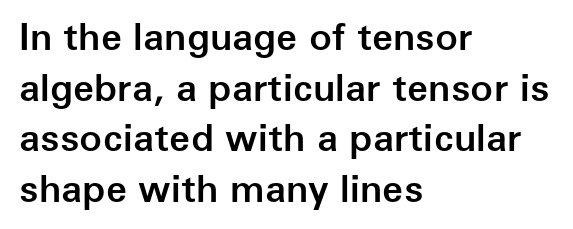
Q: Is the text bold? A: Semi-bold.
Q: Is the text italic (slanted)? A: No, it is upright.
Q: Is the typeface a serif or a sans-serif typeface? A: Sans-serif.
Q: Is the text underlined? A: No.
Q: How is the paragraph aligned? A: Left-aligned.
Q: Is the spacing between letters normal or unusually wide? A: Normal.
Q: Is the spacing between lines tight, normal or loose? A: Normal.
Q: Width (condensed, normal, or wide)? A: Normal.
Q: Stroke contrast? A: Low.
Q: x-height? A: Medium.
Q: Monospaced? A: No.
